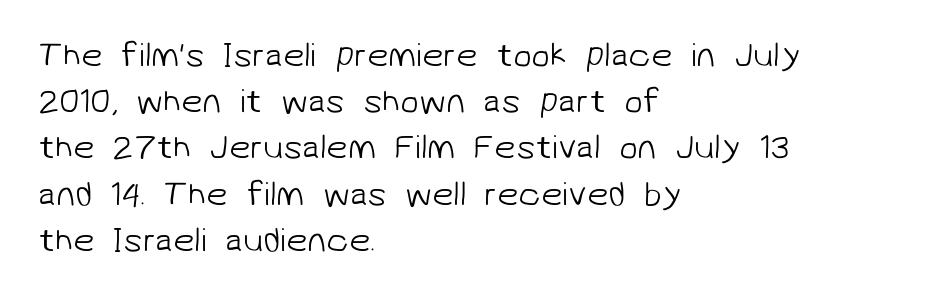
The image shows 34 px light sans-serif type; set left-aligned, normal line spacing (1.36x), normal letter spacing, not underlined; low stroke contrast and a medium x-height.
